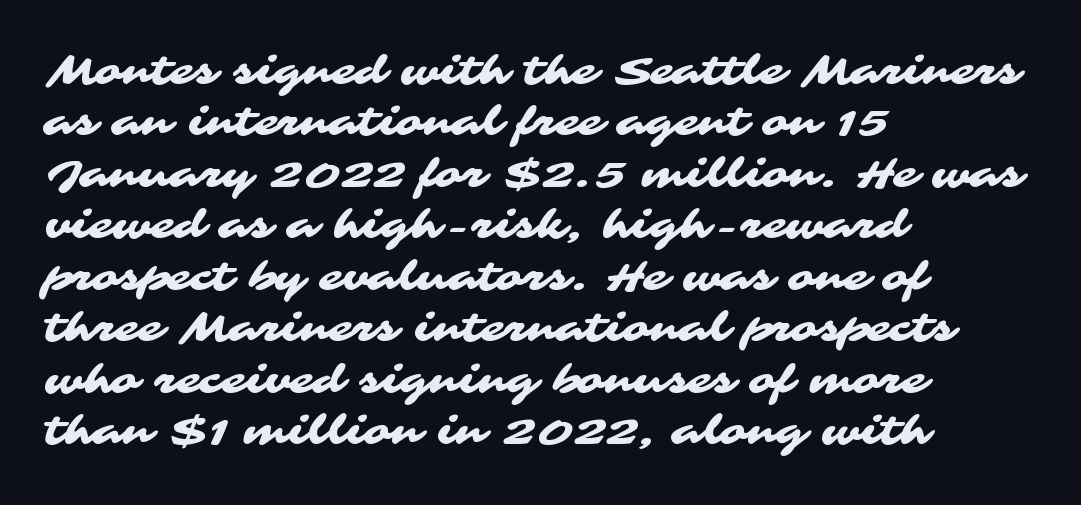
Q: Is the typeface a serif or a sans-serif typeface? A: Sans-serif.
Q: Is the text underlined? A: No.
Q: How is the paragraph aligned? A: Left-aligned.
Q: Is the spacing between letters normal or unusually wide? A: Normal.
Q: Is the spacing between lines tight, normal or loose? A: Normal.
Q: Width (condensed, normal, or wide)? A: Wide.
Q: Stroke contrast? A: Medium.
Q: x-height? A: Medium.
Q: Monospaced? A: No.
